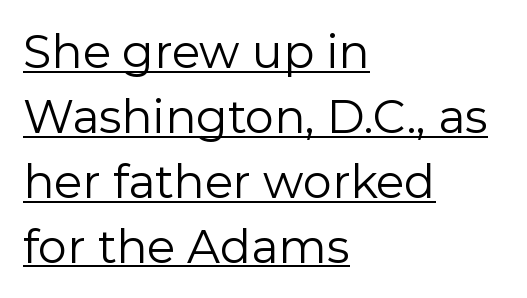
Summary of vertical rhythm: regular, with standard interline spacing. The sample's only ornament is a line tracing under the words. The font family rendered here belongs to the sans-serif group. A typesetter would mark this as roman, not italic. This sample uses plain, unmodified letter spacing. You could not count columns in this text — the font is proportionally spaced.
